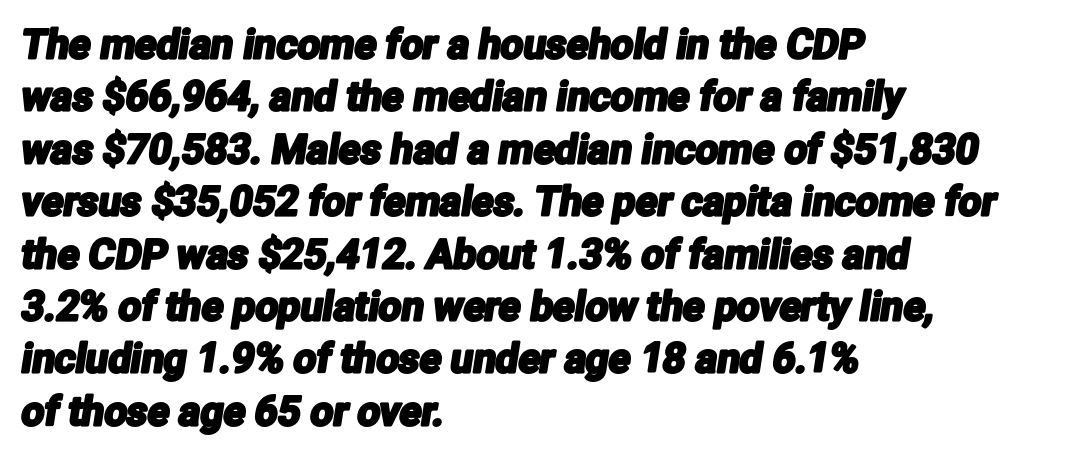
The image shows 40 px condensed sans-serif type; set left-aligned, normal line spacing (1.31x), normal letter spacing, not underlined; low stroke contrast and a medium x-height.
